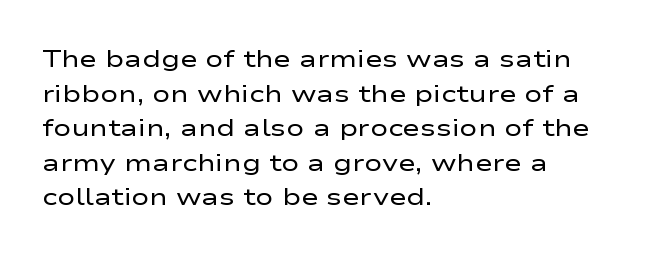
{"italic": "no", "bold": "no", "underline": "no", "align": "left", "line_spacing": "normal", "line_spacing_ratio": 1.44, "letter_spacing": "normal", "letter_spacing_em": 0.0, "glyph_px": 24}
